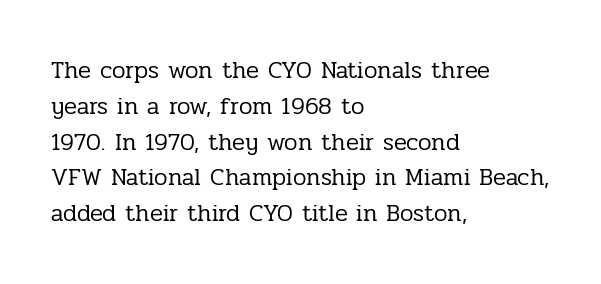
The setting favours the left margin, as ordinary paragraphs usually do. Upright lettering throughout. Letter spacing: default. No chunkiness to these letters — they're not bold.
